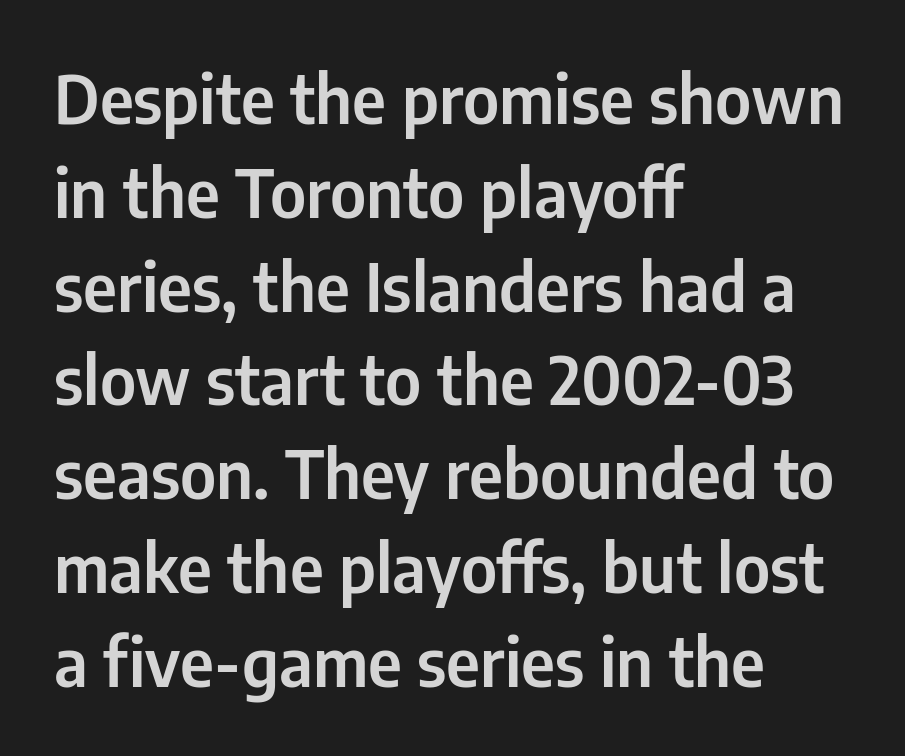
Q: Is the text italic (slanted)? A: No, it is upright.
Q: Is the typeface a serif or a sans-serif typeface? A: Sans-serif.
Q: Is the text underlined? A: No.
Q: How is the paragraph aligned? A: Left-aligned.
Q: Is the spacing between letters normal or unusually wide? A: Normal.
Q: Is the spacing between lines tight, normal or loose? A: Normal.
Q: Width (condensed, normal, or wide)? A: Condensed.
Q: Stroke contrast? A: Low.
Q: x-height? A: Medium.
Q: Monospaced? A: No.
